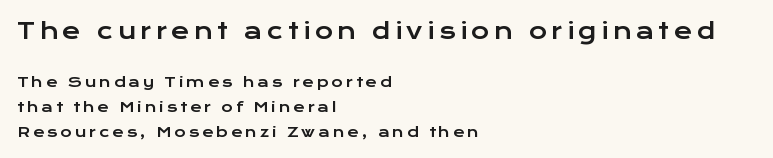
{"italic": "no", "underline": "no", "align": "left", "line_spacing_ratio": 1.76, "letter_spacing": "wide", "letter_spacing_em": 0.2, "larger_block": "first", "size_ratio": 1.57, "glyph_px": 22}
